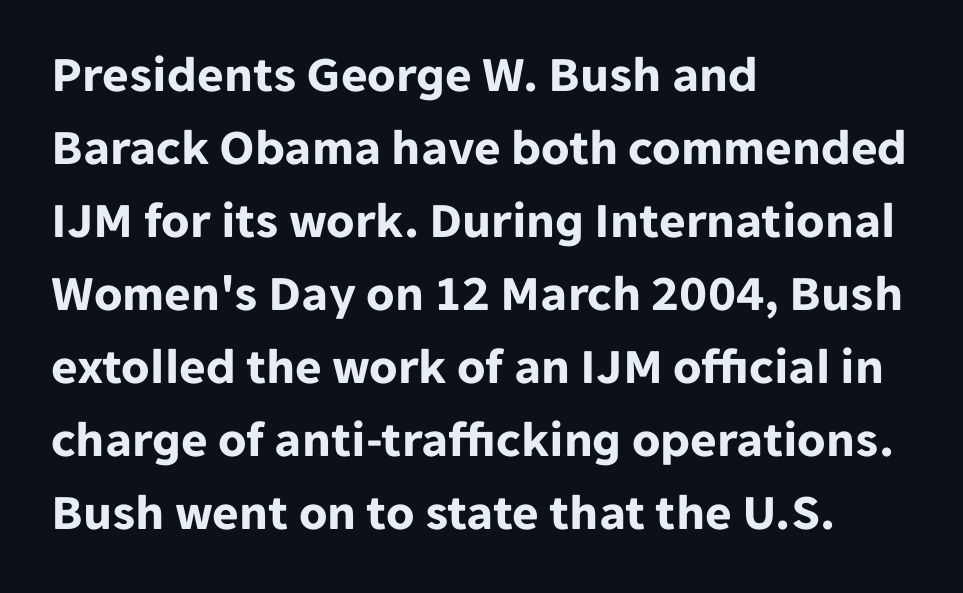
{"serif": "no", "italic": "no", "bold": "yes", "weight": "bold", "width": "normal", "stroke_contrast": "low", "x_height": "medium", "monospaced": "no", "underline": "no", "align": "left", "line_spacing": "normal", "line_spacing_ratio": 1.43, "letter_spacing": "normal", "letter_spacing_em": 0.0, "glyph_px": 51}
